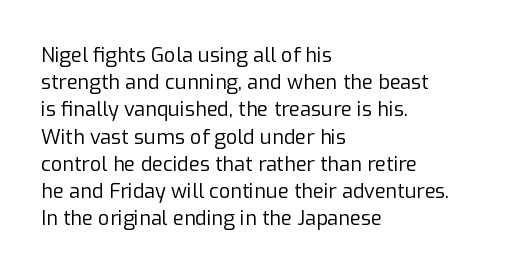
The image shows 20 px text type, upright; set left-aligned, normal line spacing (1.36x), normal letter spacing, not underlined.
